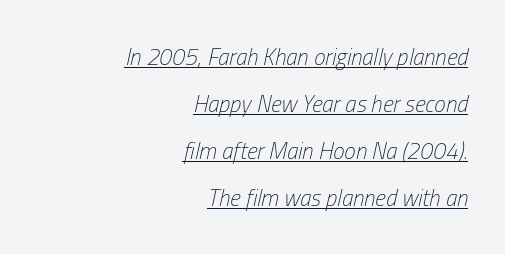
The image shows 23 px text type, italic (leaning right); set right-aligned, loose line spacing (2.05x), normal letter spacing, underlined.
